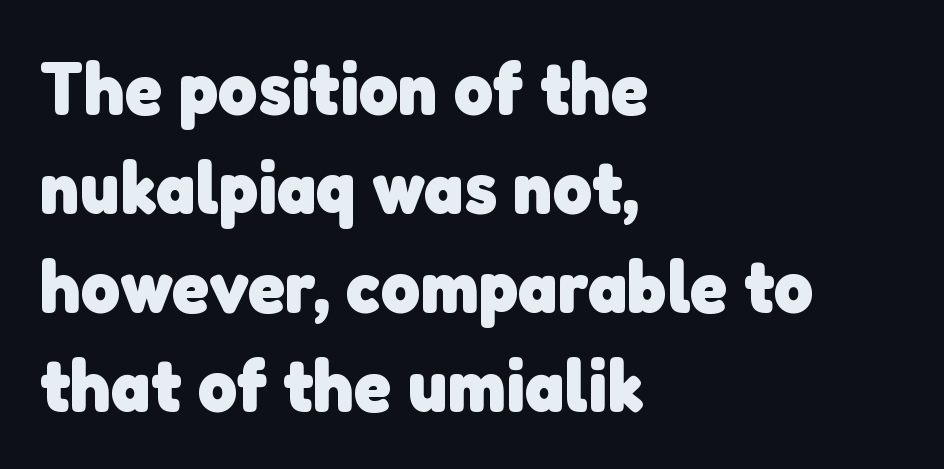
{"serif": "no", "bold": "yes", "weight": "heavy", "width": "normal", "stroke_contrast": "low", "x_height": "medium", "monospaced": "no", "underline": "no", "align": "left", "line_spacing": "normal", "line_spacing_ratio": 1.32, "letter_spacing": "normal", "letter_spacing_em": 0.0, "glyph_px": 75}
